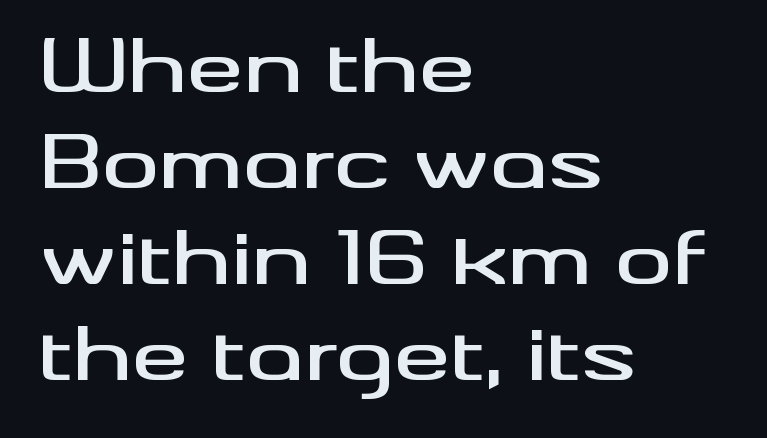
The image shows 71 px wide sans-serif type, upright; set left-aligned, normal line spacing (1.35x), normal letter spacing, not underlined; medium stroke contrast and a small x-height.
